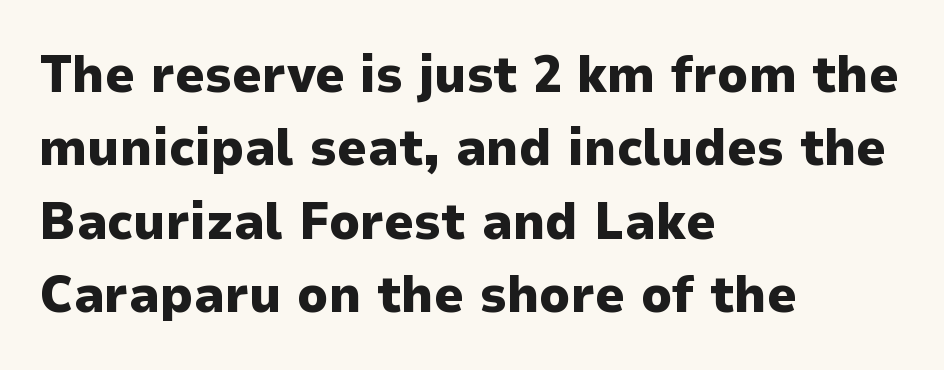
{"serif": "no", "italic": "no", "bold": "yes", "weight": "heavy", "width": "normal", "stroke_contrast": "low", "x_height": "medium", "monospaced": "no", "underline": "no", "align": "left", "line_spacing": "normal", "line_spacing_ratio": 1.41, "letter_spacing": "normal", "letter_spacing_em": 0.0, "glyph_px": 52}
